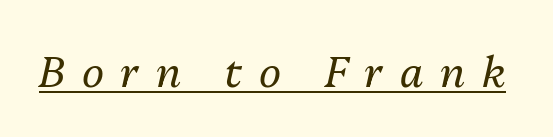
The image shows 42 px regular-weight type, italic (leaning right); set unusually wide letter spacing (+0.4 em), underlined; medium stroke contrast and a medium x-height.
